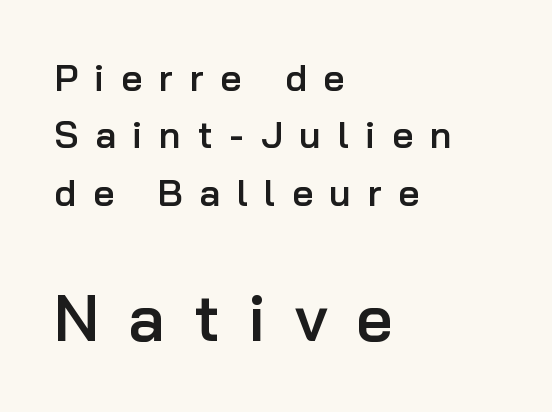
The block sitting lower on the canvas is the one with enlarged characters. Between one letter and the next there's a generous, obvious gap. The rendering uses natural spacing where letterforms have individual widths. Weight: semibold (demi).
